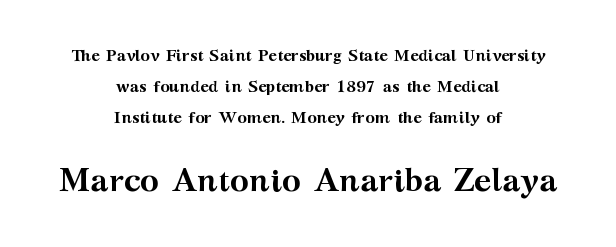
Q: Is the text bold? A: Yes.
Q: Is the text italic (slanted)? A: No, it is upright.
Q: Is the typeface a serif or a sans-serif typeface? A: Serif.
Q: Is the text underlined? A: No.
Q: How is the paragraph aligned? A: Centered.
Q: Is the spacing between letters normal or unusually wide? A: Normal.
Q: Is the spacing between lines tight, normal or loose? A: Loose.
Q: Which block of text is set in a larger size, the first (top) or the second (bottom)? A: The second (bottom) one.
Q: Width (condensed, normal, or wide)? A: Wide.
Q: Stroke contrast? A: Medium.
Q: x-height? A: Medium.
Q: Monospaced? A: No.
